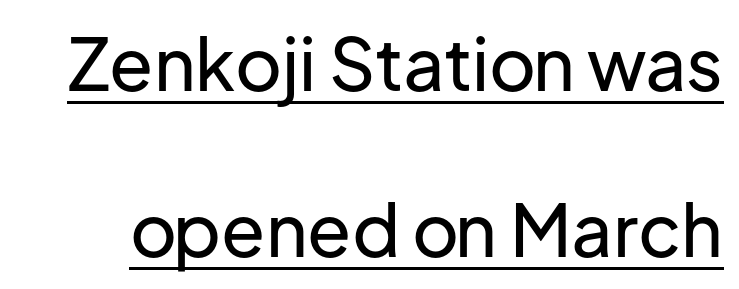
Q: Is the text italic (slanted)? A: No, it is upright.
Q: Is the typeface a serif or a sans-serif typeface? A: Sans-serif.
Q: Is the text underlined? A: Yes.
Q: Is the spacing between letters normal or unusually wide? A: Normal.
Q: Is the spacing between lines tight, normal or loose? A: Loose.
Q: Width (condensed, normal, or wide)? A: Normal.
Q: Stroke contrast? A: Low.
Q: x-height? A: Medium.
Q: Monospaced? A: No.
